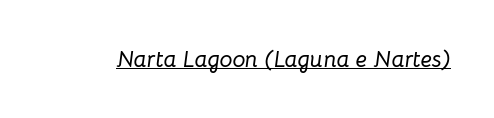
Q: Is the text italic (slanted)? A: Yes, it leans right by about 8 degrees.
Q: Is the text underlined? A: Yes.
Q: Is the spacing between letters normal or unusually wide? A: Normal.
